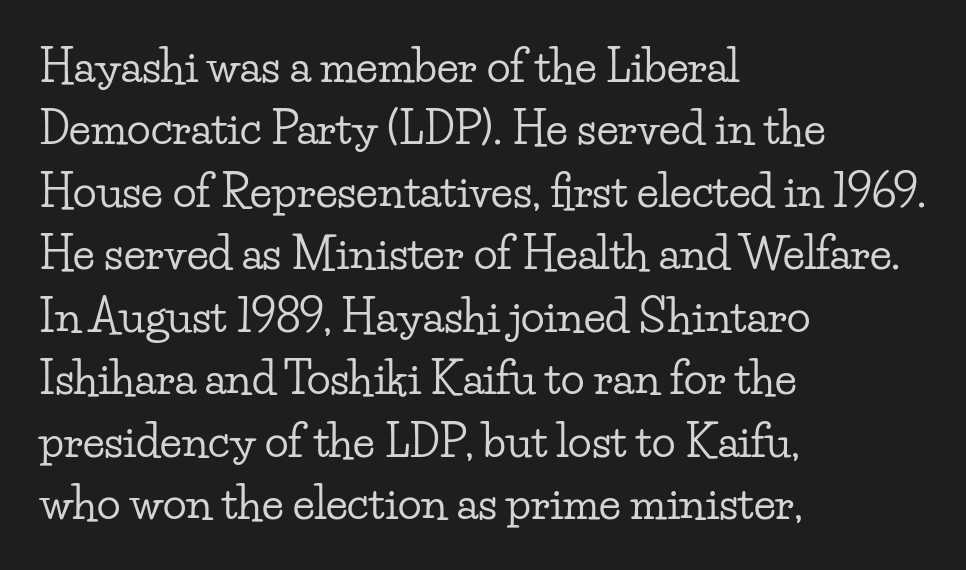
{"serif": "yes", "italic": "no", "width": "wide", "stroke_contrast": "low", "x_height": "small", "monospaced": "no", "underline": "no", "align": "left", "line_spacing": "normal", "line_spacing_ratio": 1.42, "letter_spacing": "normal", "letter_spacing_em": 0.0, "glyph_px": 44}
